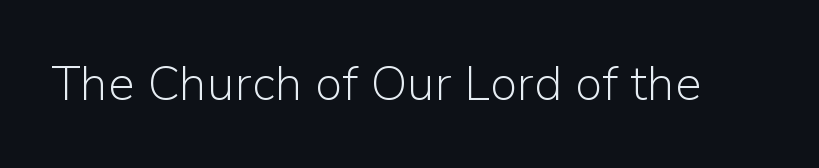
Q: Is the text bold? A: No.
Q: Is the text italic (slanted)? A: No, it is upright.
Q: Is the typeface a serif or a sans-serif typeface? A: Sans-serif.
Q: Is the text underlined? A: No.
Q: Is the spacing between letters normal or unusually wide? A: Normal.
Q: Width (condensed, normal, or wide)? A: Normal.
Q: Stroke contrast? A: Low.
Q: x-height? A: Medium.
Q: Monospaced? A: No.
